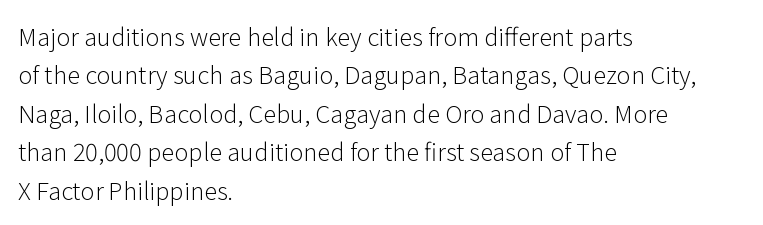
{"italic": "no", "bold": "no", "underline": "no", "align": "left", "line_spacing": "normal", "line_spacing_ratio": 1.6, "letter_spacing": "normal", "letter_spacing_em": 0.0, "glyph_px": 24}
